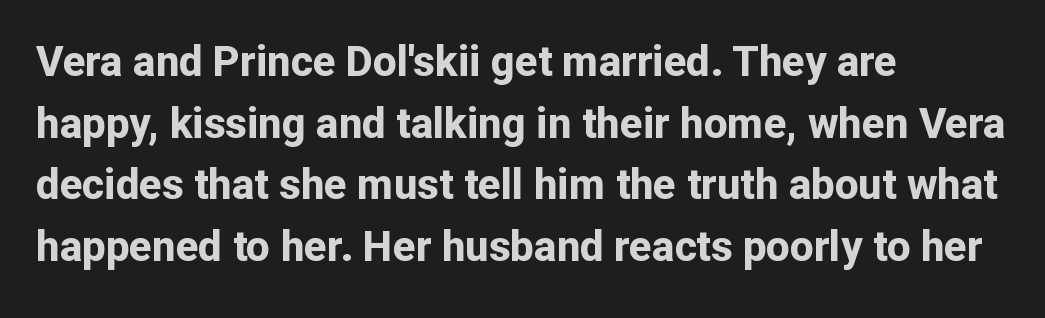
{"serif": "no", "italic": "no", "bold": "yes", "weight": "bold", "width": "normal", "stroke_contrast": "low", "x_height": "medium", "monospaced": "no", "underline": "no", "align": "left", "line_spacing": "normal", "line_spacing_ratio": 1.47, "letter_spacing": "normal", "letter_spacing_em": 0.0, "glyph_px": 42}
